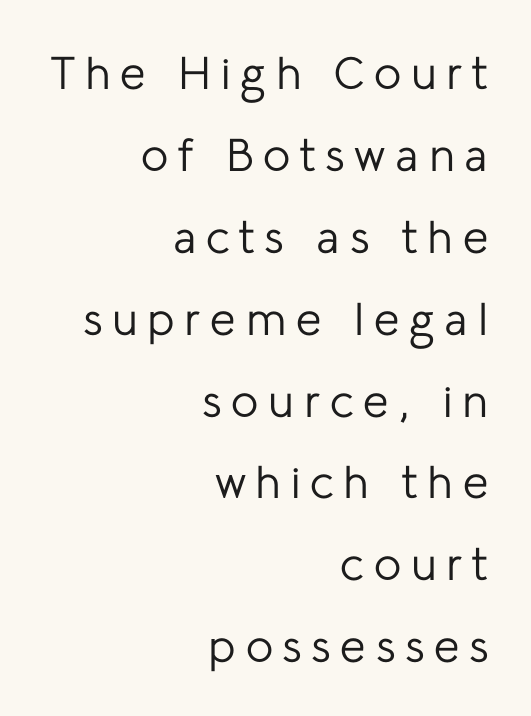
Q: Is the text bold? A: No.
Q: Is the text italic (slanted)? A: No, it is upright.
Q: Is the typeface a serif or a sans-serif typeface? A: Sans-serif.
Q: Is the text underlined? A: No.
Q: How is the paragraph aligned? A: Right-aligned.
Q: Is the spacing between letters normal or unusually wide? A: Unusually wide.
Q: Width (condensed, normal, or wide)? A: Normal.
Q: Stroke contrast? A: Low.
Q: x-height? A: Medium.
Q: Monospaced? A: No.
